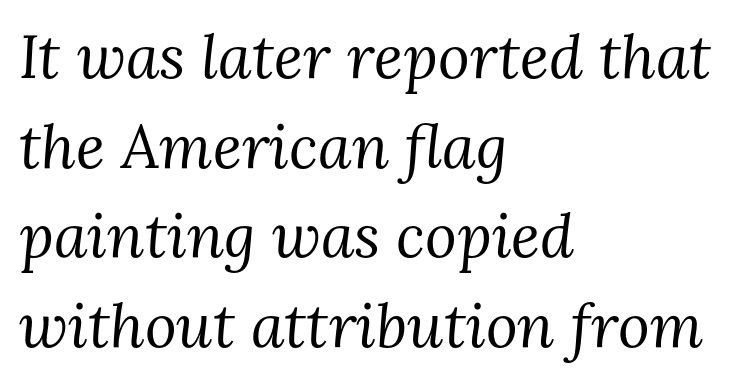
Spacing between characters is what you'd get straight out of the box. Does the lettering tilt? It does — this is italic. Varying glyph widths throughout — classic text-font behaviour. Bold? No — there's no thickening of the strokes. The rows are spaced the way most documents space them. The string is rendered with underlining switched off.
